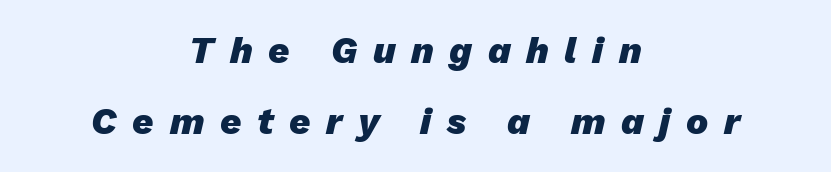
Teacher's note: observe the equal gaps on both sides — that is centered alignment. Think of a printed novel: that variable character pitch is what you see here. Compared with ordinary roman type, these characters are visibly tilted. Notice the wide empty band between every row — that's loose leading. Loose tracking; the words dissolve into strings of separated letters. What weight is shown? A full bold with thick strokes.
